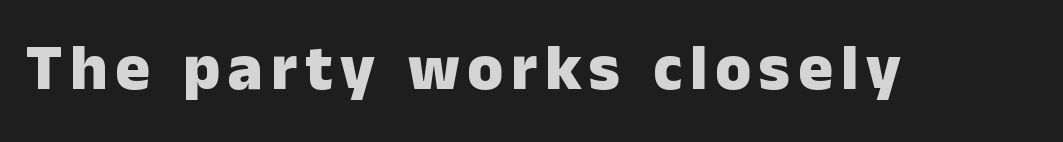
Is this a sans? Yes — the strokes have no serifs. Rendered with straight, roman letterforms. These lines are rendered in a variable-pitch font. The foot of each line stays bare and open. Students, this is bold: see how much ink each stroke carries.
